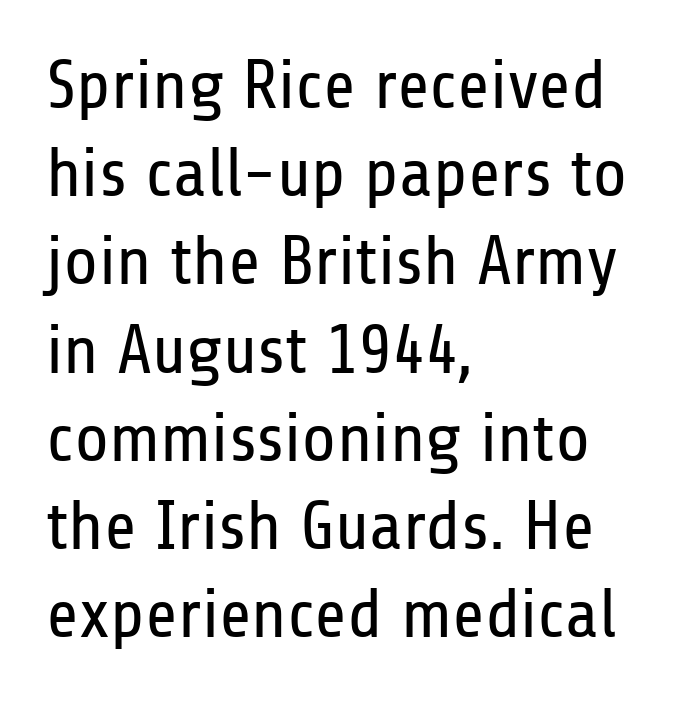
Q: Is the text bold? A: No.
Q: Is the text italic (slanted)? A: No, it is upright.
Q: Is the typeface a serif or a sans-serif typeface? A: Sans-serif.
Q: Is the text underlined? A: No.
Q: How is the paragraph aligned? A: Left-aligned.
Q: Is the spacing between letters normal or unusually wide? A: Normal.
Q: Is the spacing between lines tight, normal or loose? A: Normal.
Q: Width (condensed, normal, or wide)? A: Condensed.
Q: Stroke contrast? A: Low.
Q: x-height? A: Medium.
Q: Monospaced? A: No.
